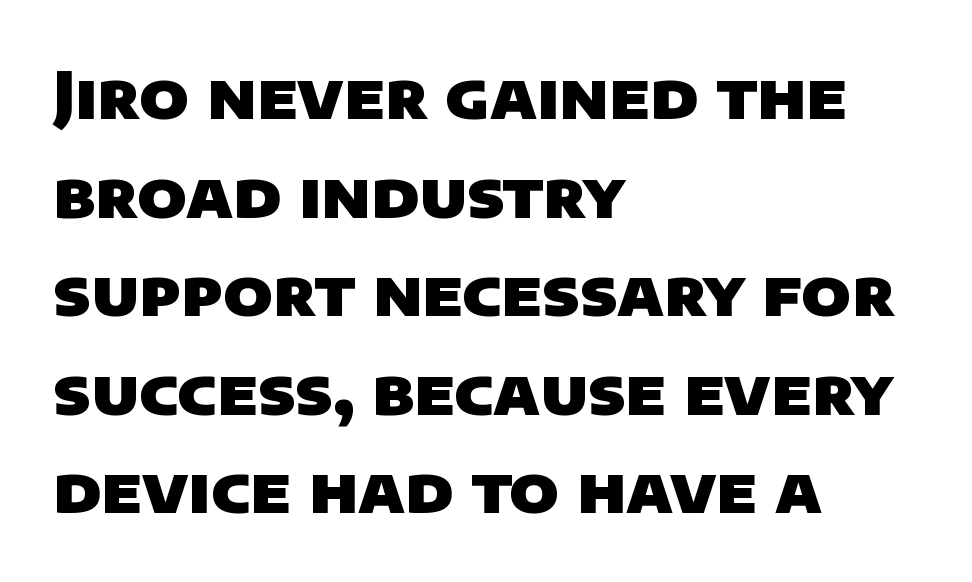
The image shows 64 px heavy sans-serif type; set left-aligned, normal line spacing (1.54x), normal letter spacing, not underlined; low stroke contrast and a large x-height.
